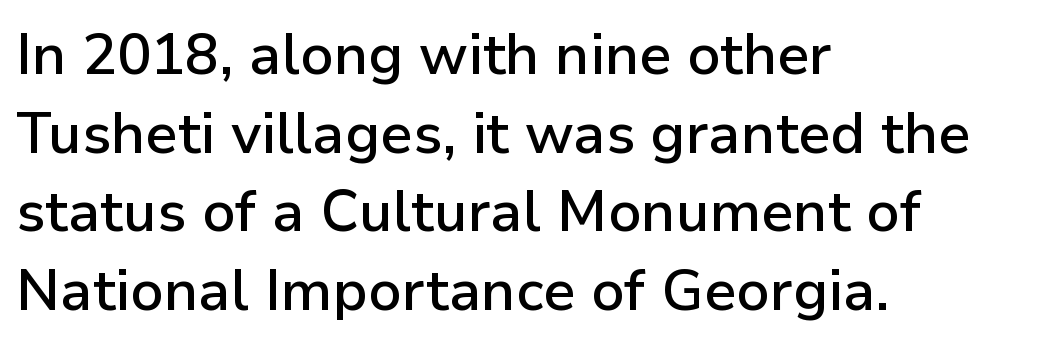
{"serif": "no", "italic": "no", "bold": "semi", "weight": "semibold", "width": "normal", "stroke_contrast": "low", "x_height": "medium", "monospaced": "no", "underline": "no", "align": "left", "line_spacing": "normal", "line_spacing_ratio": 1.38, "letter_spacing": "normal", "letter_spacing_em": 0.0, "glyph_px": 57}
